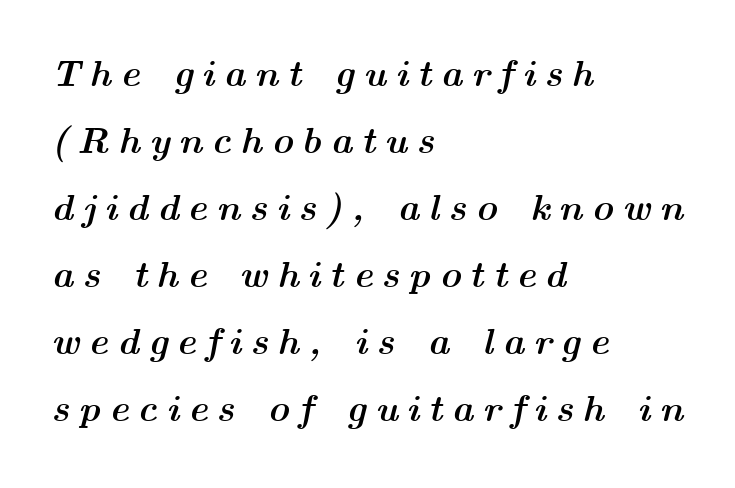
The image shows 37 px semibold, wide type, italic (leaning right); set left-aligned, line spacing 1.81x, unusually wide letter spacing (+0.24 em), not underlined; medium stroke contrast and a medium x-height.
